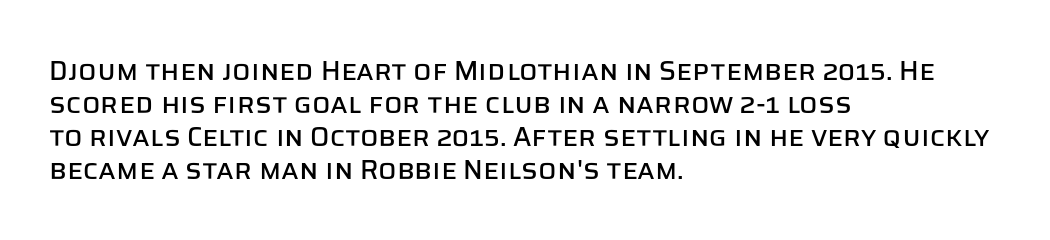
The image shows 27 px text type, upright; set left-aligned, line spacing 1.22x, normal letter spacing, not underlined.
